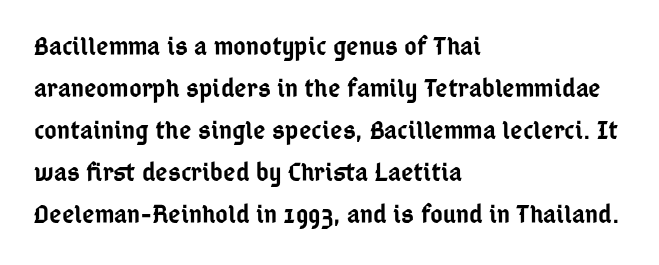
Successive baselines arrive at the customary interval. These lines stack with their left ends in a neat column. Italic? Not at all — the glyphs are vertical. The tracking reads as untouched default to a designer's eye.
